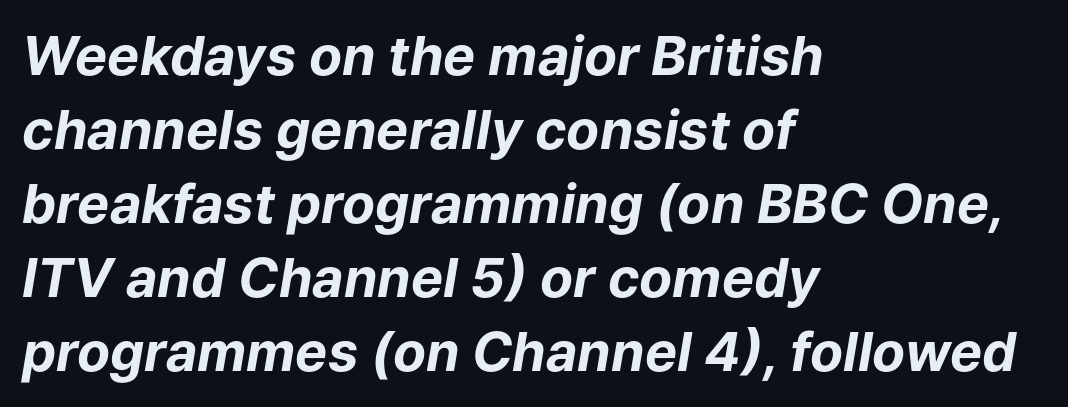
Characters follow at the spacing the type designer built in. Successive baselines arrive at the customary interval. Clear beneath every line of the passage. Line beginnings align vertically; line endings do not. The letters advance in unequal steps, a hallmark of proportional type.
